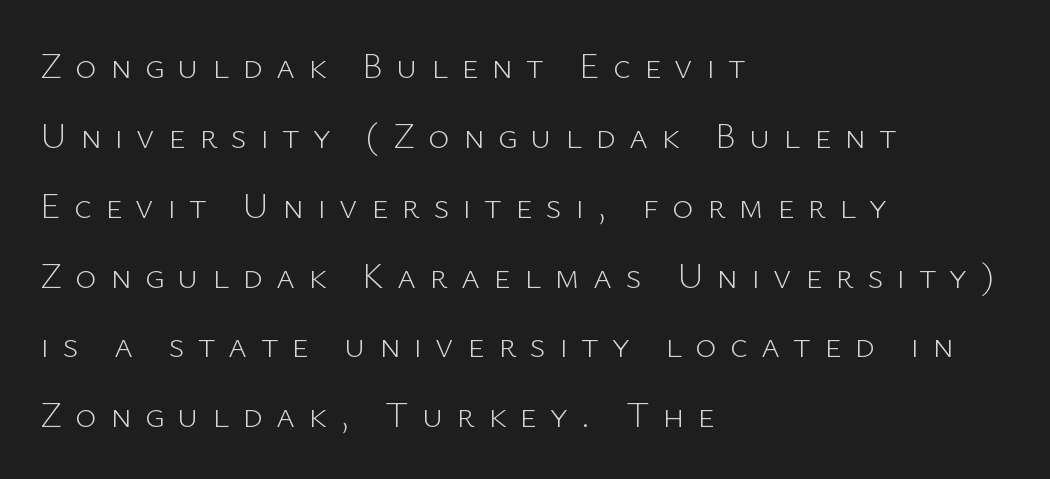
Q: Is the text bold? A: No.
Q: Is the text italic (slanted)? A: No, it is upright.
Q: Is the typeface a serif or a sans-serif typeface? A: Sans-serif.
Q: Is the text underlined? A: No.
Q: How is the paragraph aligned? A: Left-aligned.
Q: Is the spacing between letters normal or unusually wide? A: Unusually wide.
Q: Is the spacing between lines tight, normal or loose? A: Loose.
Q: Width (condensed, normal, or wide)? A: Normal.
Q: Stroke contrast? A: Low.
Q: x-height? A: Medium.
Q: Monospaced? A: No.
